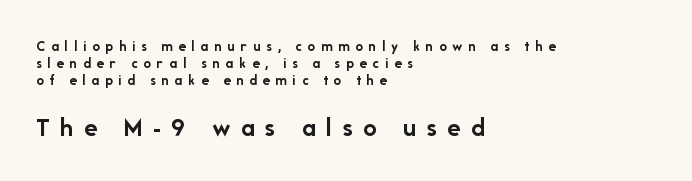
Someone cranked the tracking dial way up on this one. The strip under each line holds only bare page. Two sizes are in play, and the larger belongs to the second block. Characters remain perfectly vertical along every line.
